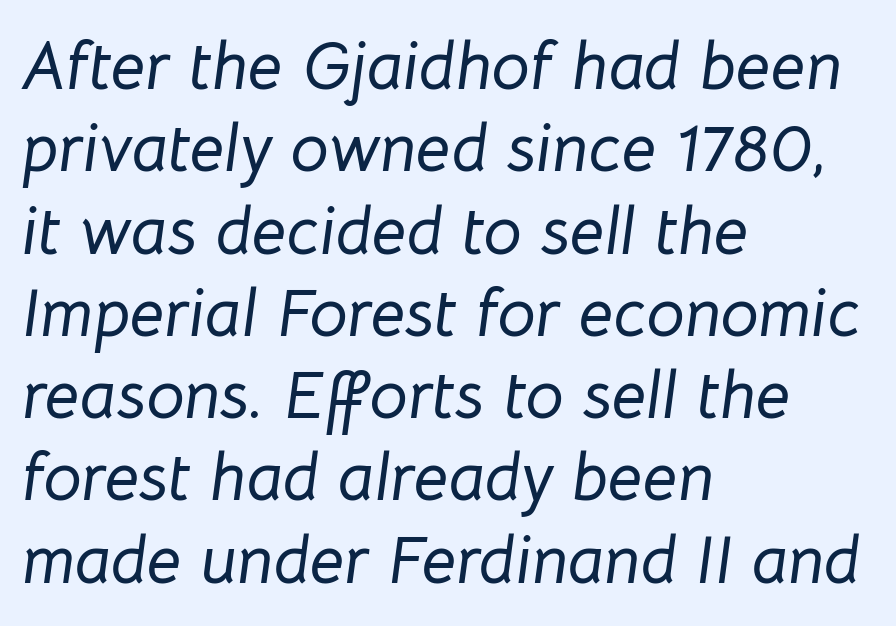
Underline: absent. Default kerning and tracking; the words read as compact shapes. Varying glyph widths throughout — classic text-font behaviour. Which margin do the lines hug? The left one — the right edge is uneven. Quick note: italic.
